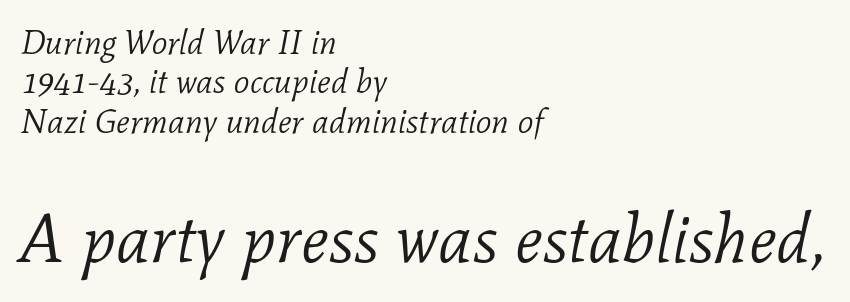
{"serif": "yes", "italic": "yes", "lean": "right", "slant_degrees": 11, "bold": "no", "weight": "light", "width": "normal", "stroke_contrast": "low", "x_height": "medium", "monospaced": "no", "underline": "no", "align": "left", "line_spacing_ratio": 1.16, "letter_spacing": "normal", "letter_spacing_em": 0.0, "larger_block": "second", "size_ratio": 2.03, "glyph_px": 69}
